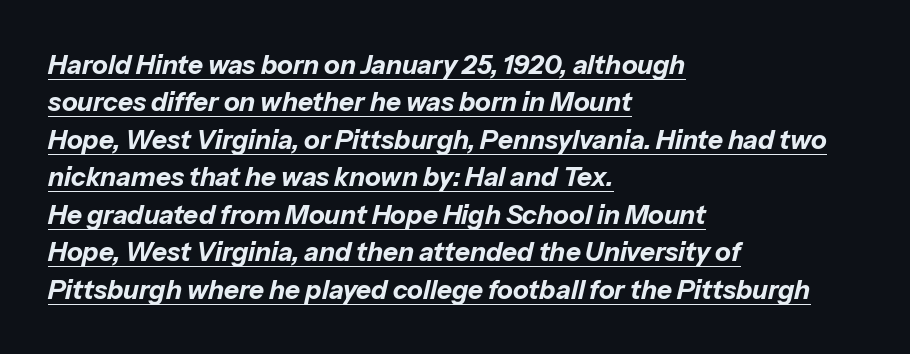
{"italic": "yes", "lean": "right", "slant_degrees": 13, "bold": "yes", "underline": "yes", "align": "left", "line_spacing": "normal", "line_spacing_ratio": 1.44, "letter_spacing": "normal", "letter_spacing_em": 0.0, "glyph_px": 26}
